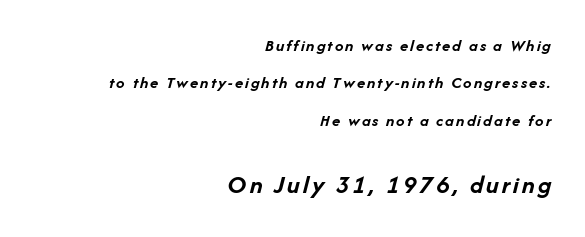
Q: Is the text bold? A: Yes.
Q: Is the text italic (slanted)? A: Yes, it leans right by about 14 degrees.
Q: Is the text underlined? A: No.
Q: How is the paragraph aligned? A: Right-aligned.
Q: Is the spacing between lines tight, normal or loose? A: Loose.
Q: Which block of text is set in a larger size, the first (top) or the second (bottom)? A: The second (bottom) one.
